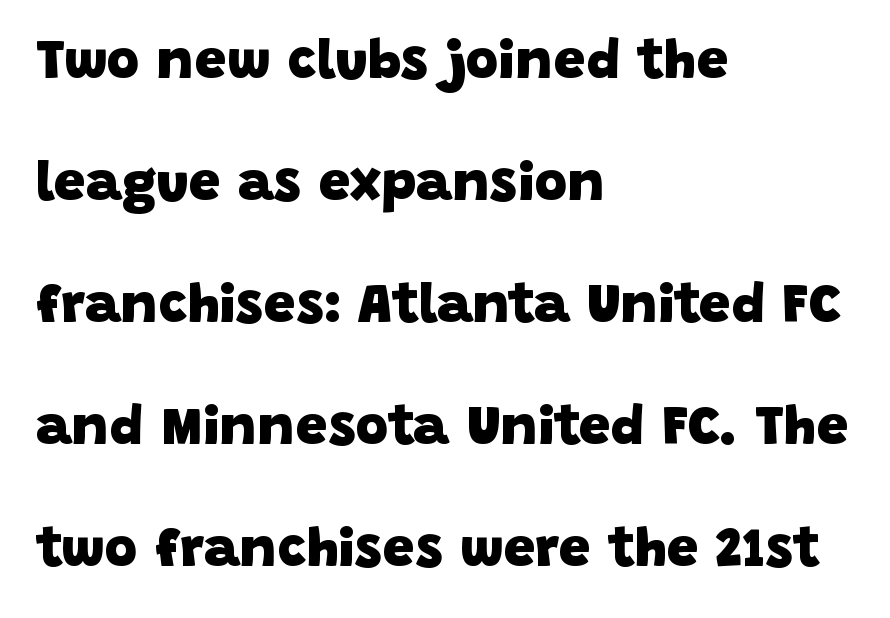
{"serif": "no", "bold": "yes", "weight": "heavy", "width": "normal", "stroke_contrast": "low", "x_height": "large", "monospaced": "no", "underline": "no", "align": "left", "line_spacing": "loose", "line_spacing_ratio": 2.18, "letter_spacing": "normal", "letter_spacing_em": 0.0, "glyph_px": 56}
